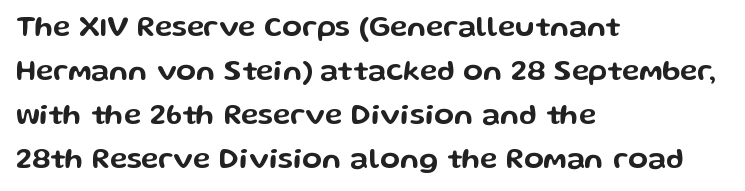
Spacing verdict: proportional, widths tailored to each character. Quick note: interline space is typical. The text block is weighted toward the left margin, trailing off unevenly rightward. The line texture is even and compact thanks to regular tracking. Check where the strokes stop: nothing finishes them off — pure sans. This sample uses an upright cut, with every glyph sitting square on the baseline.
